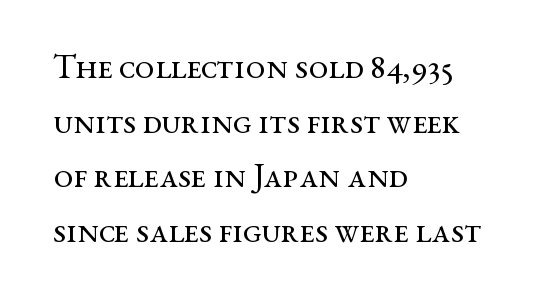
{"serif": "yes", "italic": "no", "bold": "no", "weight": "regular", "width": "wide", "stroke_contrast": "medium", "x_height": "medium", "monospaced": "no", "underline": "no", "align": "left", "line_spacing": "normal", "line_spacing_ratio": 1.56, "letter_spacing": "normal", "letter_spacing_em": 0.0, "glyph_px": 35}
